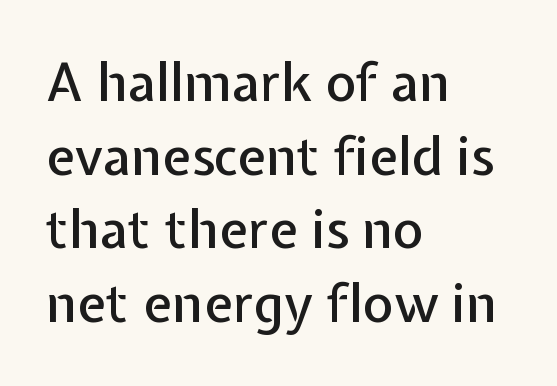
{"serif": "no", "italic": "no", "width": "normal", "stroke_contrast": "low", "x_height": "medium", "monospaced": "no", "underline": "no", "align": "left", "line_spacing": "normal", "line_spacing_ratio": 1.39, "letter_spacing": "normal", "letter_spacing_em": 0.0, "glyph_px": 53}
